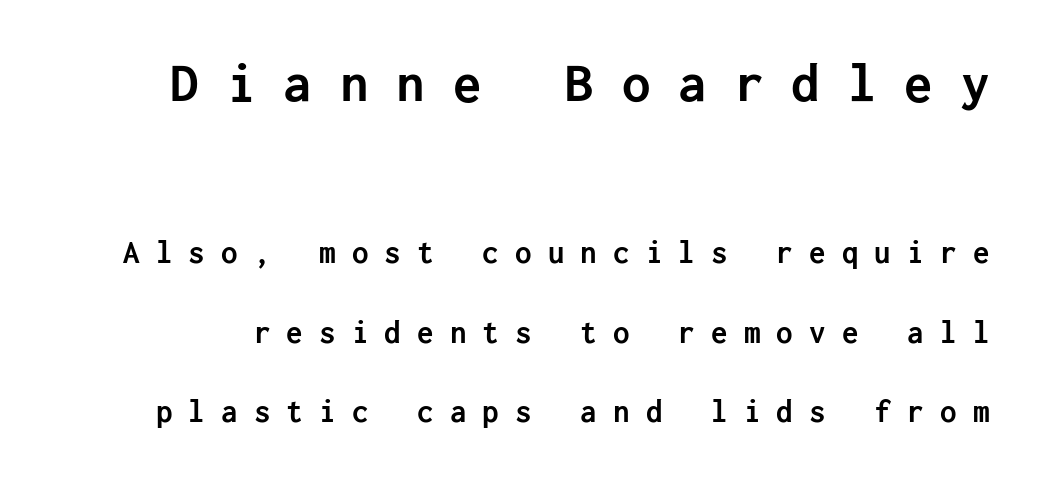
Q: Is the text bold? A: Yes.
Q: Is the text italic (slanted)? A: No, it is upright.
Q: Is the typeface a serif or a sans-serif typeface? A: Sans-serif.
Q: Is the text underlined? A: No.
Q: Is the spacing between letters normal or unusually wide? A: Unusually wide.
Q: Is the spacing between lines tight, normal or loose? A: Loose.
Q: Which block of text is set in a larger size, the first (top) or the second (bottom)? A: The first (top) one.
Q: Width (condensed, normal, or wide)? A: Normal.
Q: Stroke contrast? A: Low.
Q: x-height? A: Medium.
